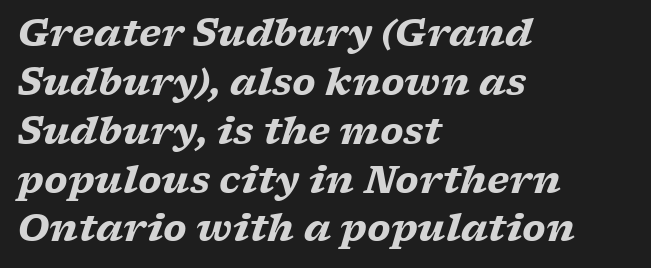
{"serif": "yes", "italic": "yes", "lean": "right", "slant_degrees": 17, "bold": "yes", "weight": "heavy", "width": "wide", "stroke_contrast": "low", "x_height": "medium", "monospaced": "no", "underline": "no", "align": "left", "line_spacing": "normal", "line_spacing_ratio": 1.32, "letter_spacing": "normal", "letter_spacing_em": 0.0, "glyph_px": 37}
